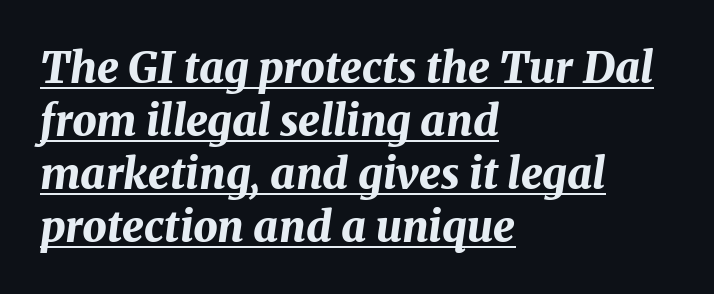
Q: Is the text bold? A: Yes.
Q: Is the text italic (slanted)? A: Yes, it leans right by about 8 degrees.
Q: Is the text underlined? A: Yes.
Q: How is the paragraph aligned? A: Left-aligned.
Q: Is the spacing between letters normal or unusually wide? A: Normal.
Q: Width (condensed, normal, or wide)? A: Normal.
Q: Stroke contrast? A: Medium.
Q: x-height? A: Medium.
Q: Monospaced? A: No.
